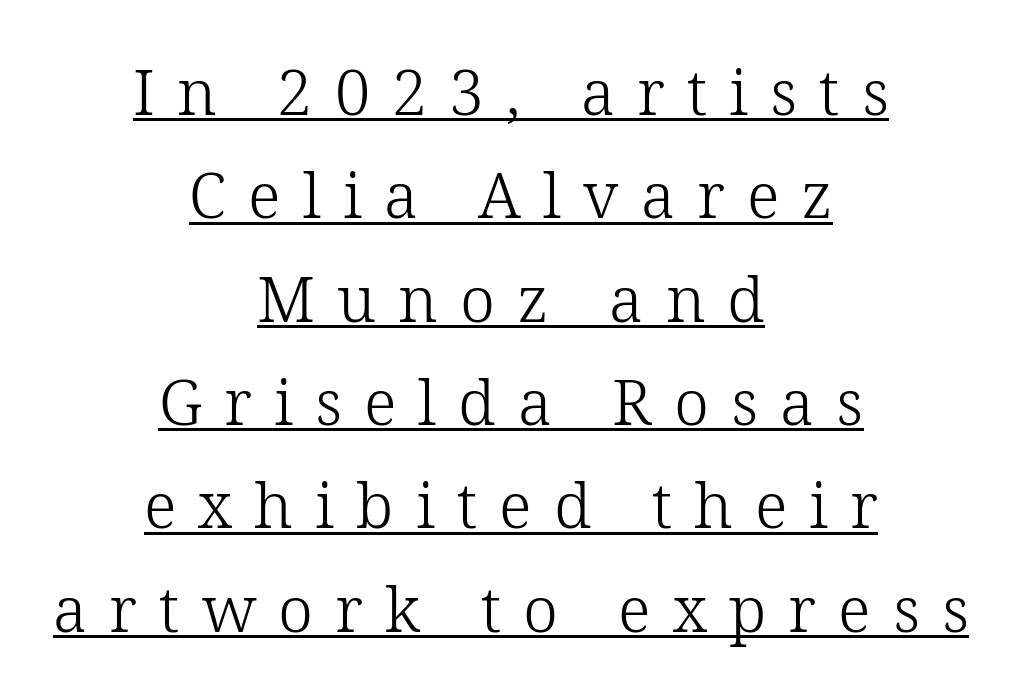
A typesetter would mark this as roman, not italic. What decoration does the sample have? An underline. You could not count columns in this text — the font is proportionally spaced. Look at the tracking — it's clearly loosened, letters drifting apart. Each letter's strokes conclude with small projecting serifs. Weight class: somewhere from thin through regular.
